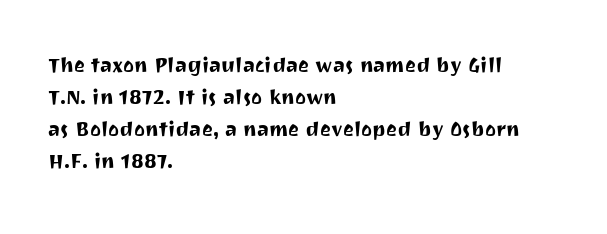
The image shows 26 px text type, upright; set left-aligned, line spacing 1.23x, normal letter spacing, not underlined.
